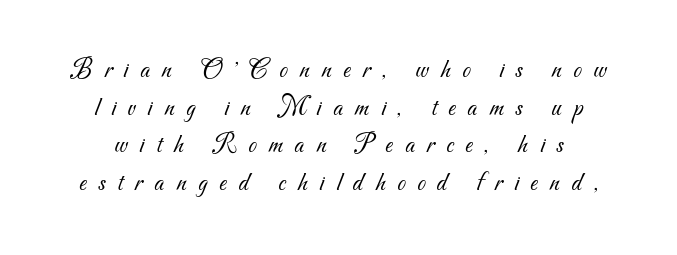
The image shows 27 px text type; set normal line spacing (1.39x), unusually wide letter spacing (+0.44 em), not underlined.
